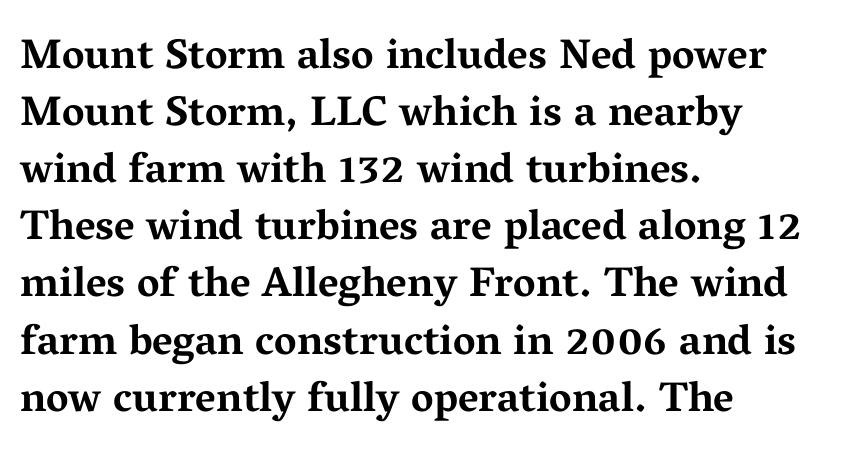
This is heavy type, rendered in bold. Vertical strokes here are truly vertical. The horizontal fit of the characters is conventional and even. Summary of vertical rhythm: regular, with standard interline spacing.
